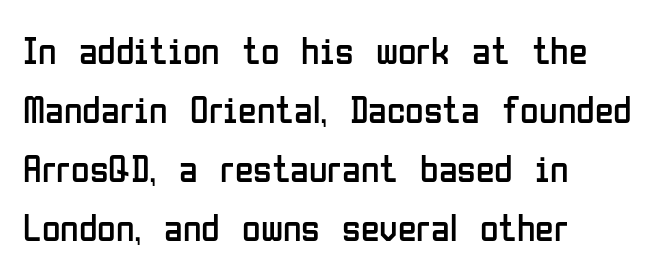
This sample has the flowing, uneven cadence of proportional lettering. The letters sit at their default tracking, neither squeezed nor spread. Are there feet on the stems? There aren't — it's a sans. Compared with a typical body face, this is equally light or lighter still.
